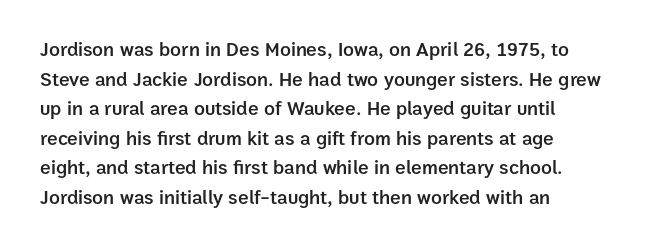
Horizontal bands of white between lines are of average thickness. Inter-character spacing is left at the font's built-in metrics. Italic: no, the glyphs are upright roman. Each row of text sits above clean, open space. Bold? Not quite — semibold, heavier than regular but stopping short.
